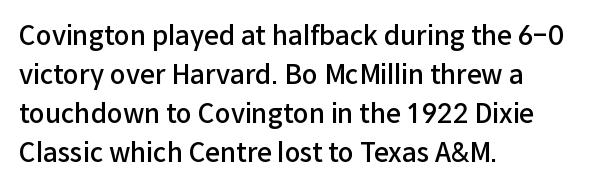
{"italic": "no", "bold": "semi", "underline": "no", "align": "left", "line_spacing": "normal", "line_spacing_ratio": 1.5, "letter_spacing": "normal", "letter_spacing_em": 0.0, "glyph_px": 26}
